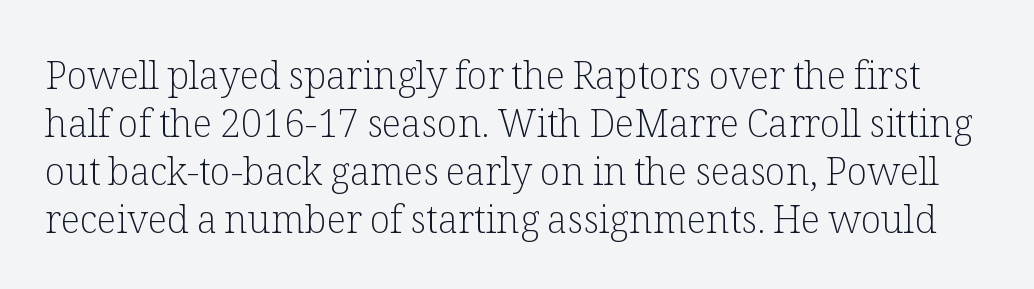
Q: Is the text bold? A: No.
Q: Is the text italic (slanted)? A: No, it is upright.
Q: Is the typeface a serif or a sans-serif typeface? A: Serif.
Q: Is the text underlined? A: No.
Q: Is the spacing between letters normal or unusually wide? A: Normal.
Q: Is the spacing between lines tight, normal or loose? A: Normal.
Q: Width (condensed, normal, or wide)? A: Normal.
Q: Stroke contrast? A: Low.
Q: x-height? A: Medium.
Q: Monospaced? A: No.
